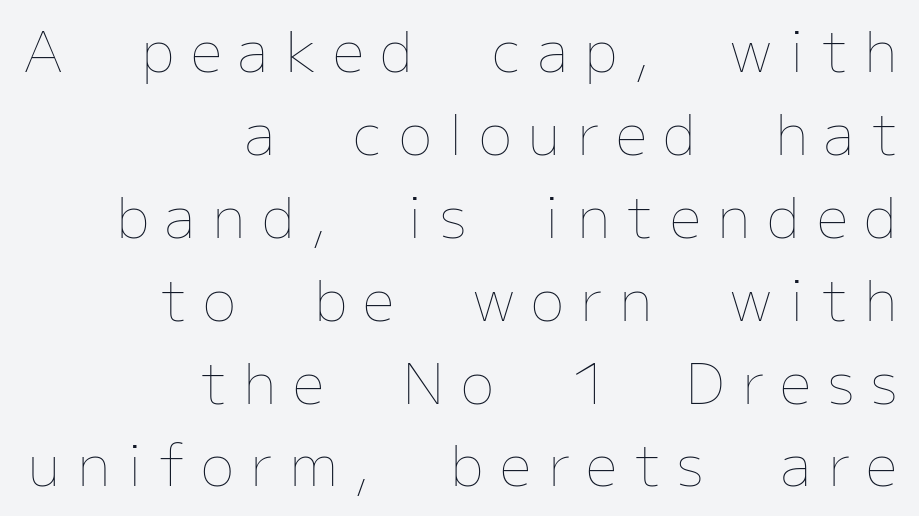
Q: Is the text bold? A: No.
Q: Is the text italic (slanted)? A: No, it is upright.
Q: Is the text underlined? A: No.
Q: How is the paragraph aligned? A: Right-aligned.
Q: Is the spacing between letters normal or unusually wide? A: Unusually wide.
Q: Is the spacing between lines tight, normal or loose? A: Normal.
Q: Width (condensed, normal, or wide)? A: Normal.
Q: Stroke contrast? A: Low.
Q: x-height? A: Medium.
Q: Monospaced? A: No.
